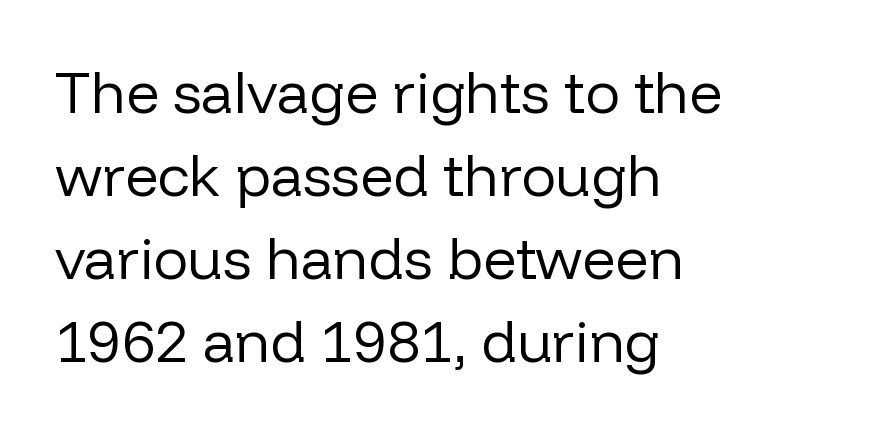
Q: Is the text bold? A: No.
Q: Is the text italic (slanted)? A: No, it is upright.
Q: Is the typeface a serif or a sans-serif typeface? A: Sans-serif.
Q: Is the text underlined? A: No.
Q: How is the paragraph aligned? A: Left-aligned.
Q: Is the spacing between letters normal or unusually wide? A: Normal.
Q: Is the spacing between lines tight, normal or loose? A: Normal.
Q: Width (condensed, normal, or wide)? A: Normal.
Q: Stroke contrast? A: Low.
Q: x-height? A: Medium.
Q: Monospaced? A: No.
